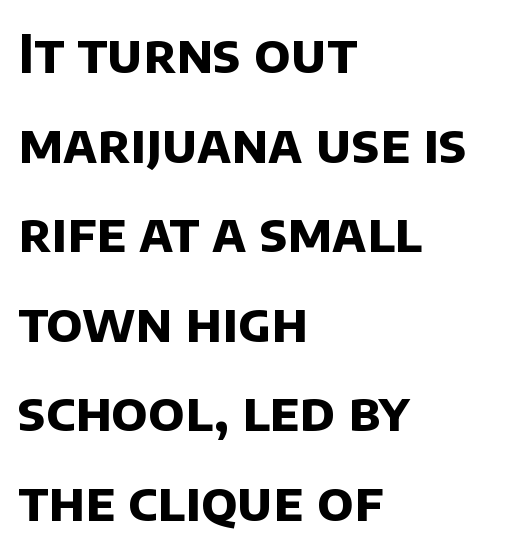
Spacing verdict: proportional, widths tailored to each character. Nobody touched the tracking dial on this one. Compared with typical paragraphs, the rows here are spaced about the same. To sum up the face: it is a sans, with no serifs. Underline: absent. Horizontal alignment here is leftward, the default for most running prose.
